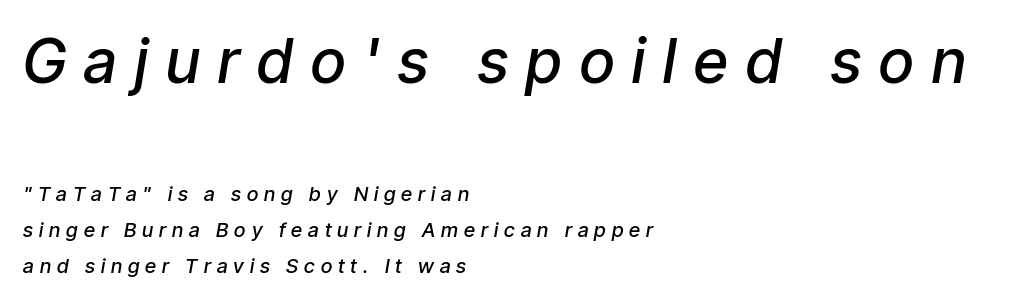
Glyph-to-glyph distance is far greater than everyday printed text. This sample is left-justified, so line endings fall wherever the words run out. Note: larger setting up top, smaller setting below. The glyphs look as if they've been sheared to an angle.
